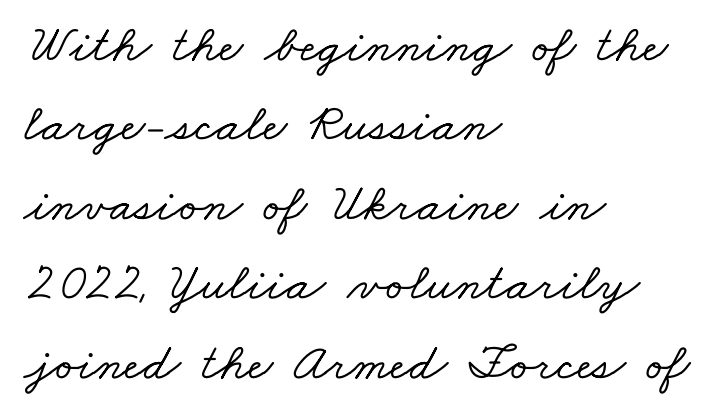
{"serif": "yes", "width": "wide", "stroke_contrast": "low", "x_height": "small", "monospaced": "no", "underline": "no", "align": "left", "line_spacing": "normal", "line_spacing_ratio": 1.5, "letter_spacing": "normal", "letter_spacing_em": 0.0, "glyph_px": 53}
